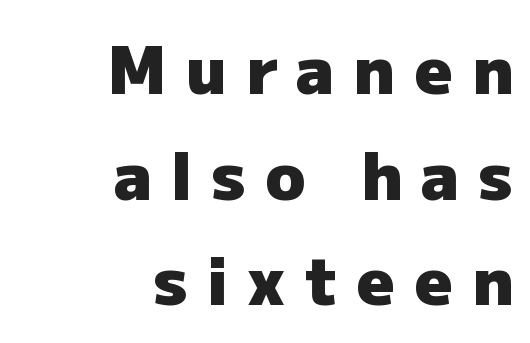
{"serif": "no", "italic": "no", "bold": "yes", "weight": "heavy", "width": "normal", "stroke_contrast": "low", "x_height": "medium", "monospaced": "no", "underline": "no", "align": "right", "line_spacing": "normal", "line_spacing_ratio": 1.6, "letter_spacing": "wide", "letter_spacing_em": 0.29, "glyph_px": 66}
